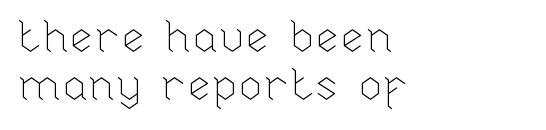
{"italic": "no", "bold": "no", "weight": "thin", "width": "normal", "stroke_contrast": "low", "x_height": "medium", "monospaced": "no", "underline": "no", "align": "left", "line_spacing": "tight", "line_spacing_ratio": 1.07, "letter_spacing": "normal", "letter_spacing_em": 0.0, "glyph_px": 45}
